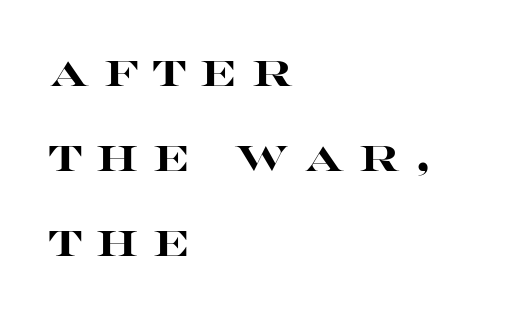
Bold? Absolutely — the strokes are thick and heavy. These lines are set flush left with a ragged right edge. It's the straight-up-and-down kind of type. Looks like regular typesetting: each glyph gets only the width it needs. Any mark beneath the type? The region is blank.
